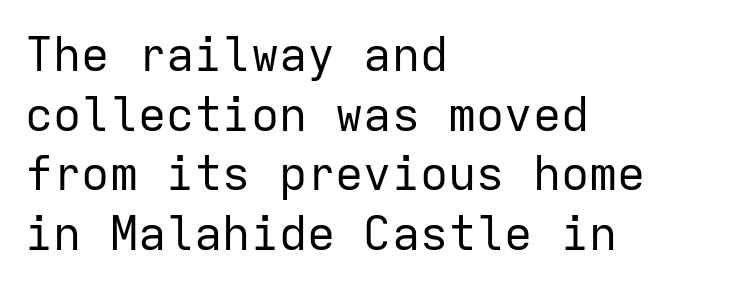
{"serif": "no", "italic": "no", "bold": "no", "weight": "regular", "width": "normal", "stroke_contrast": "low", "x_height": "medium", "monospaced": "yes", "underline": "no", "align": "left", "line_spacing": "normal", "line_spacing_ratio": 1.27, "letter_spacing": "normal", "letter_spacing_em": 0.0, "glyph_px": 47}
